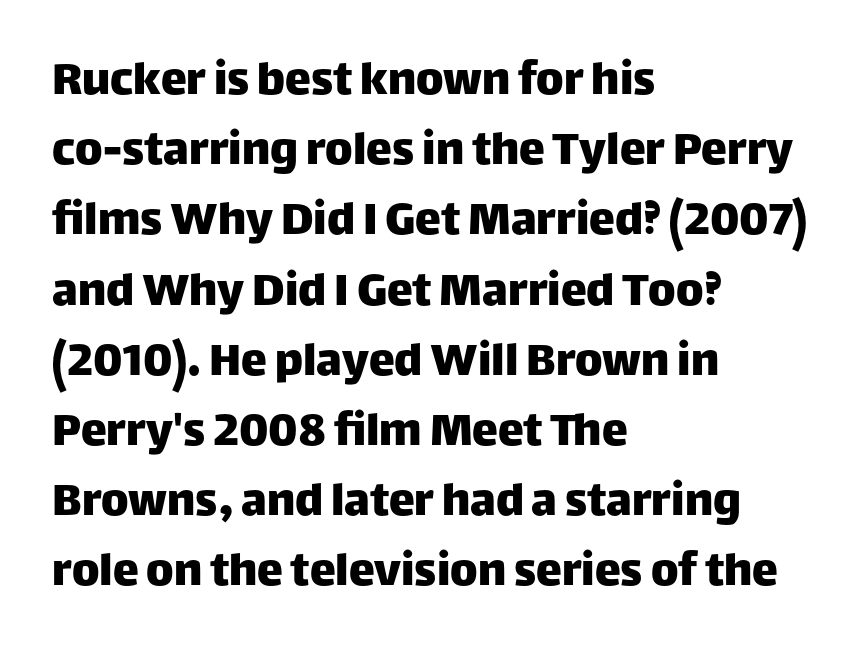
{"serif": "no", "italic": "no", "width": "normal", "stroke_contrast": "low", "x_height": "large", "monospaced": "no", "underline": "no", "align": "left", "line_spacing": "normal", "line_spacing_ratio": 1.35, "letter_spacing": "normal", "letter_spacing_em": 0.0, "glyph_px": 52}
